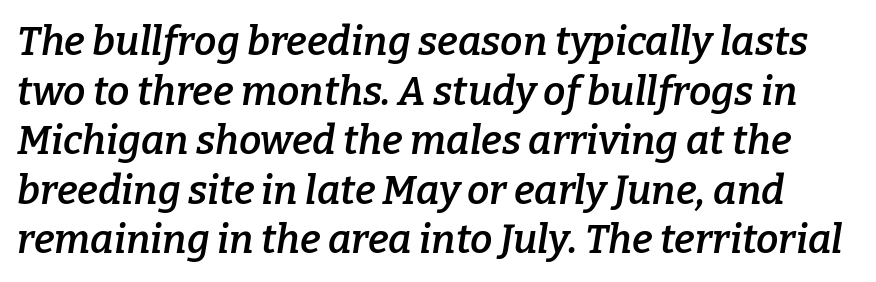
Think of a printed novel: that variable character pitch is what you see here. The face used here has a pronounced slope to its letters. You could call the tracking neutral — neither tight nor loose. The glyphs in this specimen are seriffed. The font is running at a semibold setting, under full bold.
